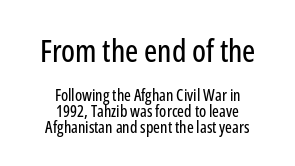
This rendering leaves character spacing at its baseline value. Top chunk: large. Bottom chunk: small. Horizontal bands of white between lines are thin slivers. Does the copy run flush right? No — it is centered line by line. Character widths vary here, with narrow letters taking less room than wide ones. Quick note: not italic, upright.
